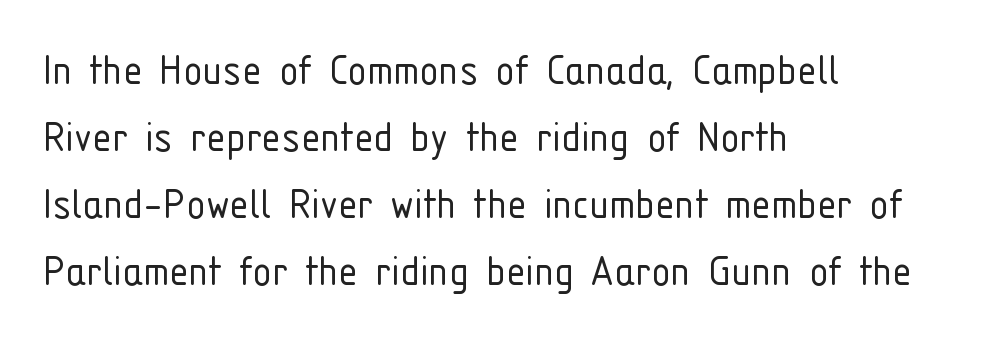
The image shows 49 px light, condensed sans-serif type, upright; set left-aligned, normal line spacing (1.37x), normal letter spacing, not underlined; low stroke contrast and a medium x-height.
